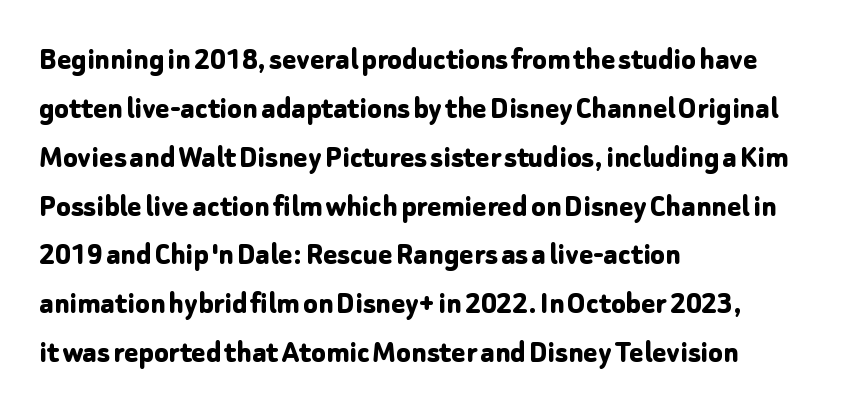
Q: Is the text bold? A: Yes.
Q: Is the text italic (slanted)? A: No, it is upright.
Q: Is the typeface a serif or a sans-serif typeface? A: Sans-serif.
Q: Is the text underlined? A: No.
Q: How is the paragraph aligned? A: Left-aligned.
Q: Is the spacing between letters normal or unusually wide? A: Normal.
Q: Is the spacing between lines tight, normal or loose? A: Normal.
Q: Width (condensed, normal, or wide)? A: Normal.
Q: Stroke contrast? A: Low.
Q: x-height? A: Medium.
Q: Monospaced? A: No.
